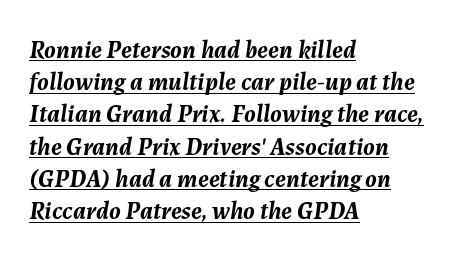
The image shows 25 px bold type, italic (leaning right); set left-aligned, normal line spacing (1.29x), normal letter spacing, underlined.
